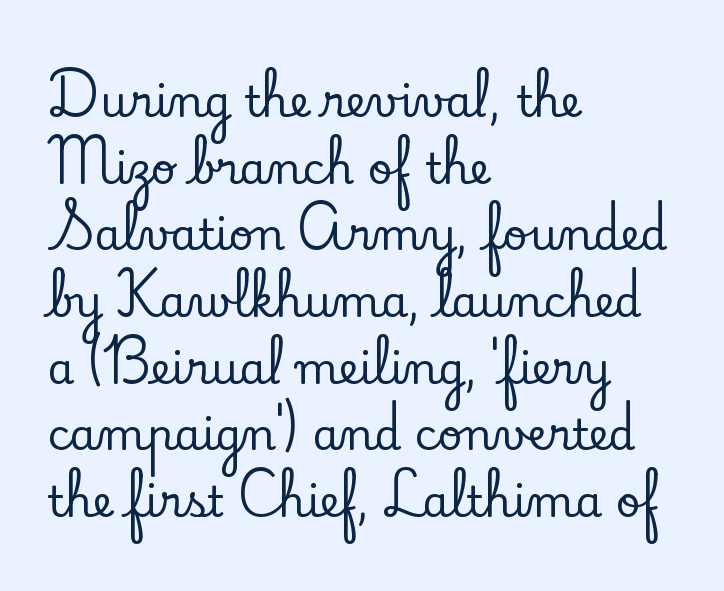
The gap between lines stays unmarked. Line starts are locked; line ends wander. The passage shown is typed in a proportional face where columns would drift. The tracking reads as untouched default to a designer's eye. Compared with typical paragraphs, the rows here are spaced about the same. Note: serifs present on the glyphs.
